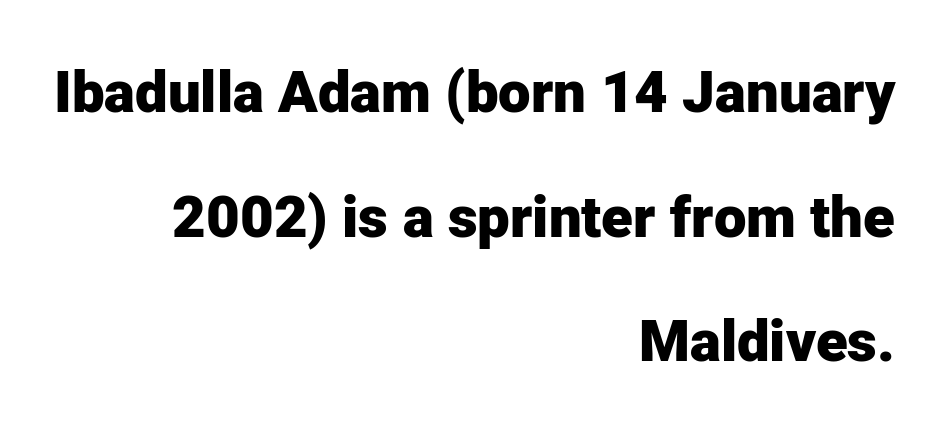
Character widths vary here, with narrow letters taking less room than wide ones. Words float on clear page, feet unadorned. Reading down the block, your eye finds every line finishing at a fixed right position. Each glyph is drawn with heavy, bold strokes. Nothing sits at the stroke ends, so this counts as sans-serif. The type sits square on the baseline with zero lean.
